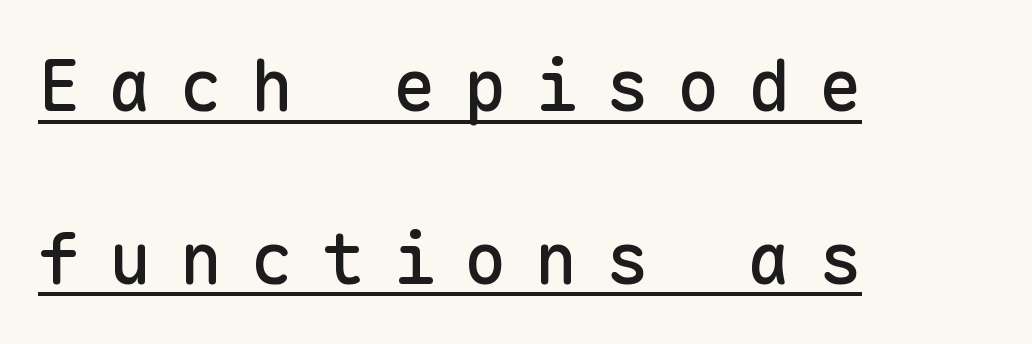
The image shows 71 px sans-serif type, upright, monospaced; set left-aligned, loose line spacing (2.43x), unusually wide letter spacing (+0.4 em), underlined; low stroke contrast and a medium x-height.
